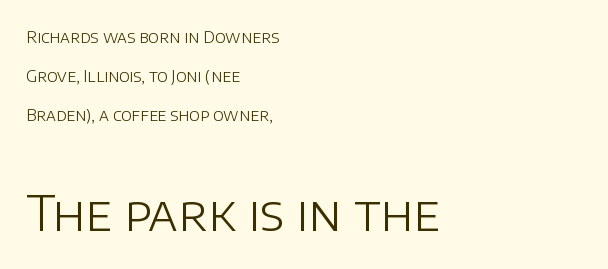
The image shows 48 px light sans-serif type, upright; set left-aligned, loose line spacing (2.43x), normal letter spacing, not underlined; the second (bottom) block is 3.0x larger; low stroke contrast and a large x-height.
